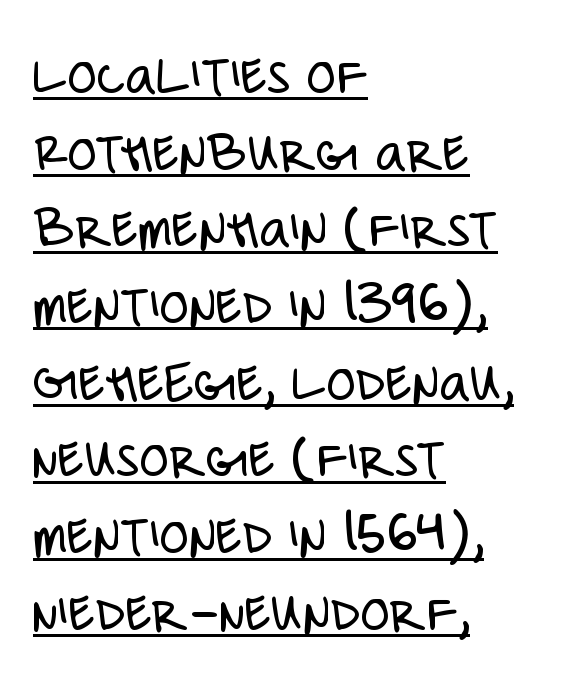
The image shows 59 px light, condensed sans-serif type, upright; set left-aligned, normal line spacing (1.3x), normal letter spacing, underlined; low stroke contrast and a large x-height.
